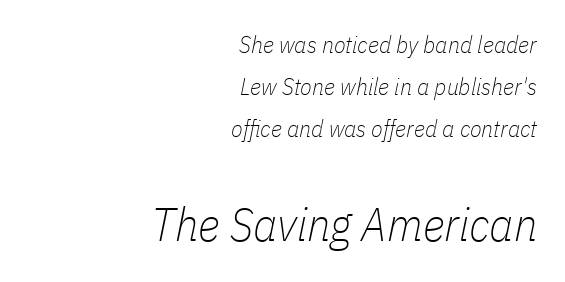
{"italic": "yes", "lean": "right", "slant_degrees": 11, "bold": "no", "weight": "thin", "width": "condensed", "stroke_contrast": "low", "x_height": "medium", "monospaced": "no", "underline": "no", "align": "right", "line_spacing_ratio": 1.75, "letter_spacing": "normal", "letter_spacing_em": 0.0, "larger_block": "second", "size_ratio": 1.96, "glyph_px": 47}
